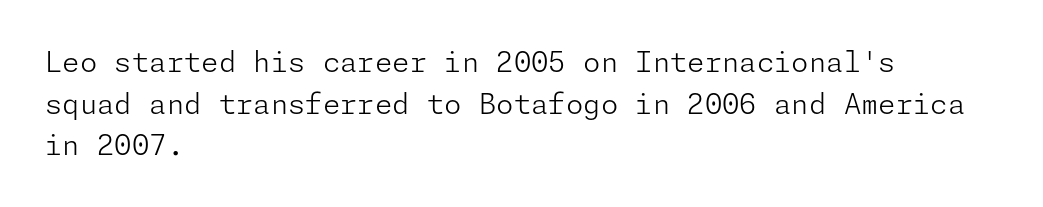
The image shows 28 px light sans-serif type, upright; set left-aligned, normal line spacing (1.49x), normal letter spacing, not underlined; low stroke contrast and a medium x-height.
